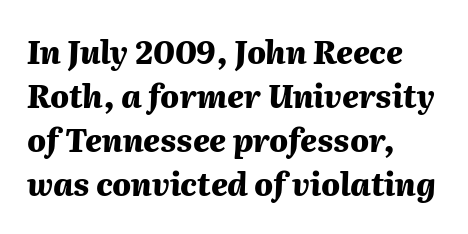
The image shows 31 px heavy type, italic (leaning right); set left-aligned, normal line spacing (1.42x), normal letter spacing, not underlined; medium stroke contrast and a medium x-height.
